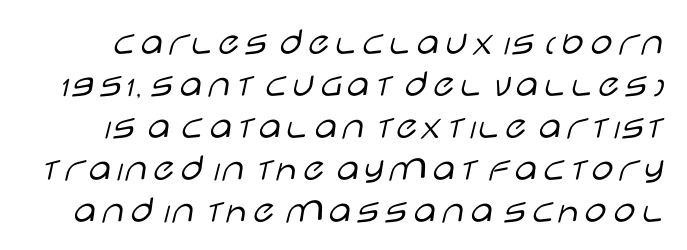
Q: Is the text bold? A: No.
Q: Is the text italic (slanted)? A: Yes.
Q: Is the typeface a serif or a sans-serif typeface? A: Sans-serif.
Q: Is the text underlined? A: No.
Q: Is the spacing between letters normal or unusually wide? A: Normal.
Q: Is the spacing between lines tight, normal or loose? A: Tight.
Q: Width (condensed, normal, or wide)? A: Wide.
Q: Stroke contrast? A: Low.
Q: x-height? A: Large.
Q: Monospaced? A: No.
